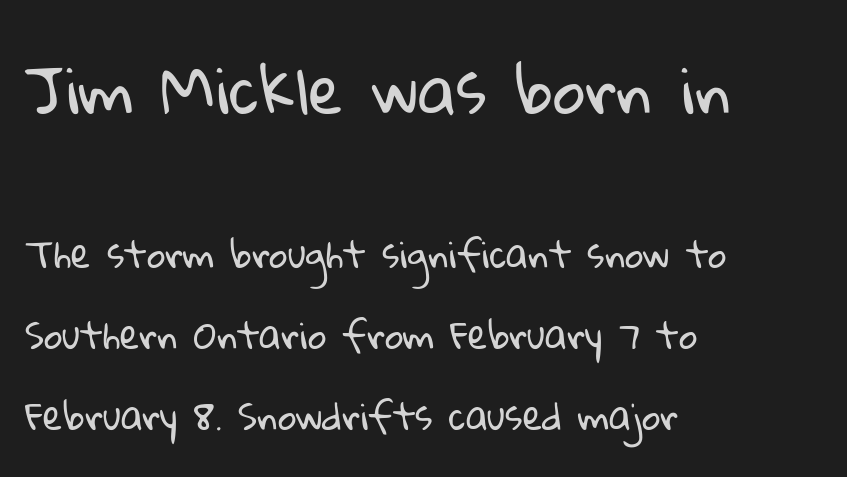
Q: Is the text bold? A: No.
Q: Is the typeface a serif or a sans-serif typeface? A: Sans-serif.
Q: Is the text underlined? A: No.
Q: How is the paragraph aligned? A: Left-aligned.
Q: Is the spacing between letters normal or unusually wide? A: Normal.
Q: Is the spacing between lines tight, normal or loose? A: Loose.
Q: Which block of text is set in a larger size, the first (top) or the second (bottom)? A: The first (top) one.
Q: Width (condensed, normal, or wide)? A: Normal.
Q: Stroke contrast? A: Low.
Q: x-height? A: Medium.
Q: Monospaced? A: No.
